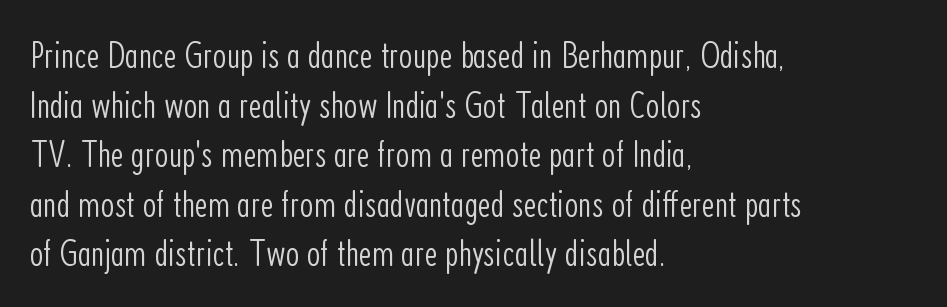
Q: Is the text bold? A: No.
Q: Is the text italic (slanted)? A: No, it is upright.
Q: Is the typeface a serif or a sans-serif typeface? A: Sans-serif.
Q: Is the text underlined? A: No.
Q: How is the paragraph aligned? A: Left-aligned.
Q: Is the spacing between letters normal or unusually wide? A: Normal.
Q: Is the spacing between lines tight, normal or loose? A: Normal.
Q: Width (condensed, normal, or wide)? A: Condensed.
Q: Stroke contrast? A: Low.
Q: x-height? A: Medium.
Q: Monospaced? A: No.
